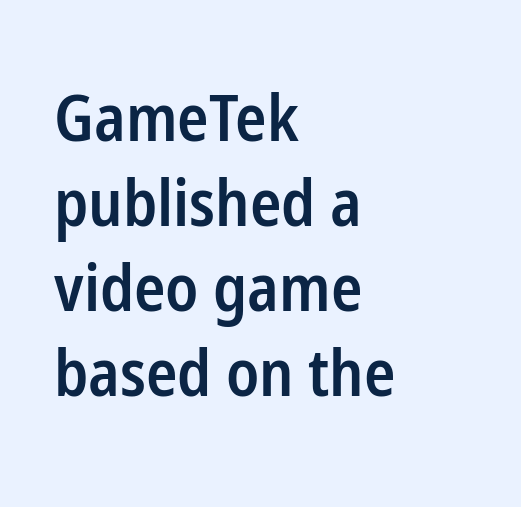
These lines are set flush left with a ragged right edge. Normally led — the rows are evenly, conventionally spaced. Tracking here is standard; glyphs follow each other at the usual distance. Spacing verdict: proportional, widths tailored to each character. What kind of face is this? One without serifs — a sans. A typesetter would mark this as roman, not italic.
